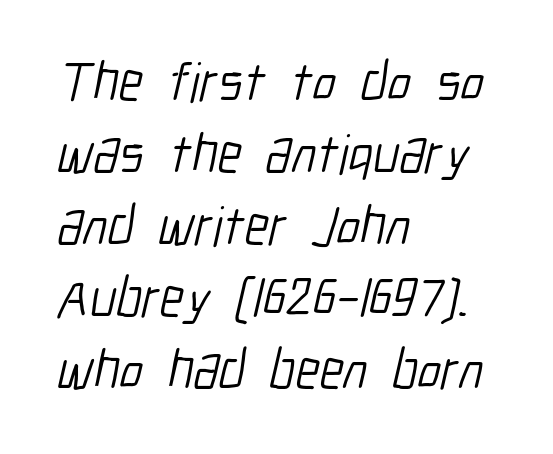
Q: Is the text bold? A: No.
Q: Is the typeface a serif or a sans-serif typeface? A: Sans-serif.
Q: Is the text underlined? A: No.
Q: How is the paragraph aligned? A: Left-aligned.
Q: Is the spacing between letters normal or unusually wide? A: Normal.
Q: Is the spacing between lines tight, normal or loose? A: Normal.
Q: Width (condensed, normal, or wide)? A: Condensed.
Q: Stroke contrast? A: Low.
Q: x-height? A: Medium.
Q: Monospaced? A: No.
